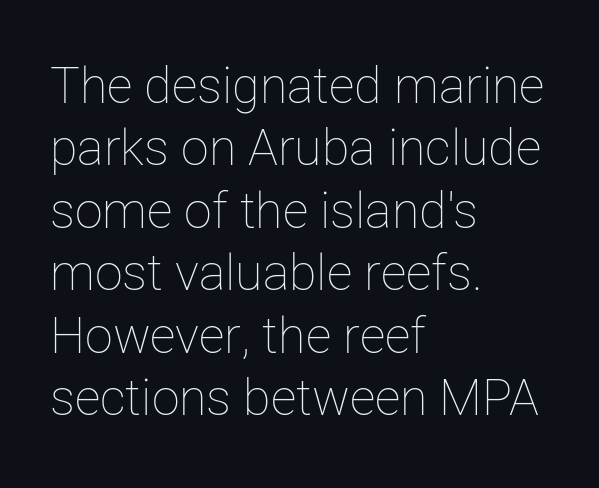
Q: Is the text bold? A: No.
Q: Is the text italic (slanted)? A: No, it is upright.
Q: Is the text underlined? A: No.
Q: How is the paragraph aligned? A: Left-aligned.
Q: Is the spacing between letters normal or unusually wide? A: Normal.
Q: Is the spacing between lines tight, normal or loose? A: Normal.
Q: Width (condensed, normal, or wide)? A: Normal.
Q: Stroke contrast? A: Low.
Q: x-height? A: Medium.
Q: Monospaced? A: No.
